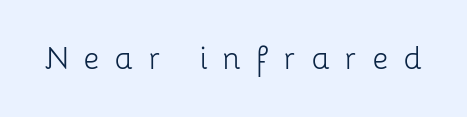
Q: Is the text bold? A: No.
Q: Is the text italic (slanted)? A: No, it is upright.
Q: Is the typeface a serif or a sans-serif typeface? A: Sans-serif.
Q: Is the text underlined? A: No.
Q: Is the spacing between letters normal or unusually wide? A: Unusually wide.
Q: Width (condensed, normal, or wide)? A: Normal.
Q: Stroke contrast? A: Low.
Q: x-height? A: Medium.
Q: Monospaced? A: No.
